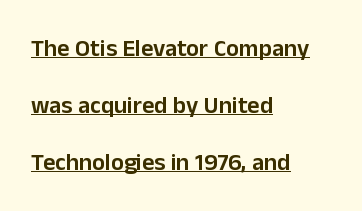
Q: Is the text bold? A: Semi-bold.
Q: Is the text italic (slanted)? A: No, it is upright.
Q: Is the text underlined? A: Yes.
Q: How is the paragraph aligned? A: Left-aligned.
Q: Is the spacing between letters normal or unusually wide? A: Normal.
Q: Is the spacing between lines tight, normal or loose? A: Loose.
